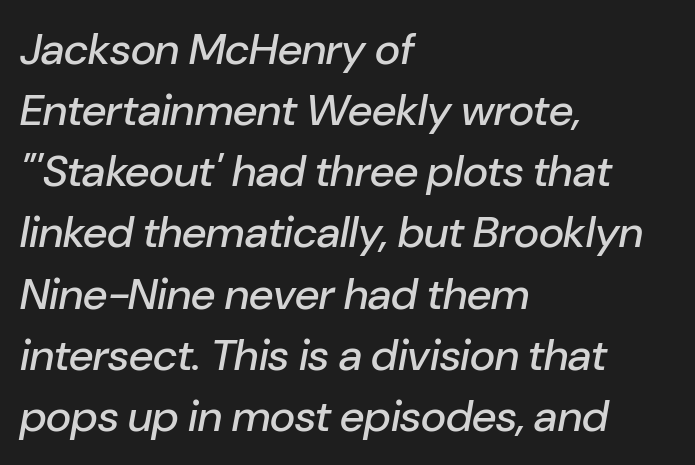
{"italic": "yes", "lean": "right", "slant_degrees": 10, "width": "normal", "stroke_contrast": "low", "x_height": "medium", "monospaced": "no", "underline": "no", "align": "left", "line_spacing": "normal", "line_spacing_ratio": 1.39, "letter_spacing": "normal", "letter_spacing_em": 0.0, "glyph_px": 44}
